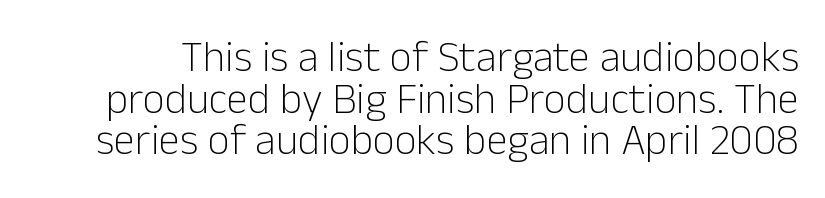
A quiet, ordinary-to-light weight characterises the typeface. Upright lettering throughout. Interline gaps are noticeably narrow in this sample. The face used here is a sans, in the tradition of grotesques and geometrics. The area under the type is left untouched. Varying glyph widths throughout — classic text-font behaviour.
